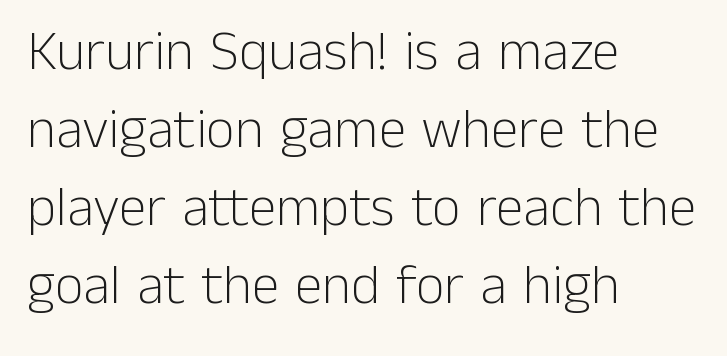
Has an underline been added? It has not. The vertical gap from one line to the next is medium. Standard letterfit; no display-style spreading of the glyphs. Italic: no, the glyphs are upright roman. Each stroke keeps to a modest, everyday thickness or less.
